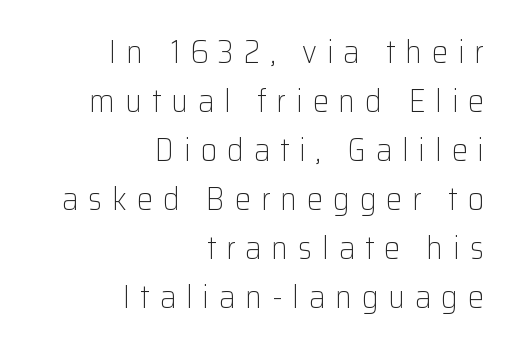
Q: Is the text bold? A: No.
Q: Is the text italic (slanted)? A: No, it is upright.
Q: Is the typeface a serif or a sans-serif typeface? A: Sans-serif.
Q: Is the text underlined? A: No.
Q: How is the paragraph aligned? A: Right-aligned.
Q: Is the spacing between letters normal or unusually wide? A: Unusually wide.
Q: Is the spacing between lines tight, normal or loose? A: Normal.
Q: Width (condensed, normal, or wide)? A: Normal.
Q: Stroke contrast? A: Low.
Q: x-height? A: Medium.
Q: Monospaced? A: No.
